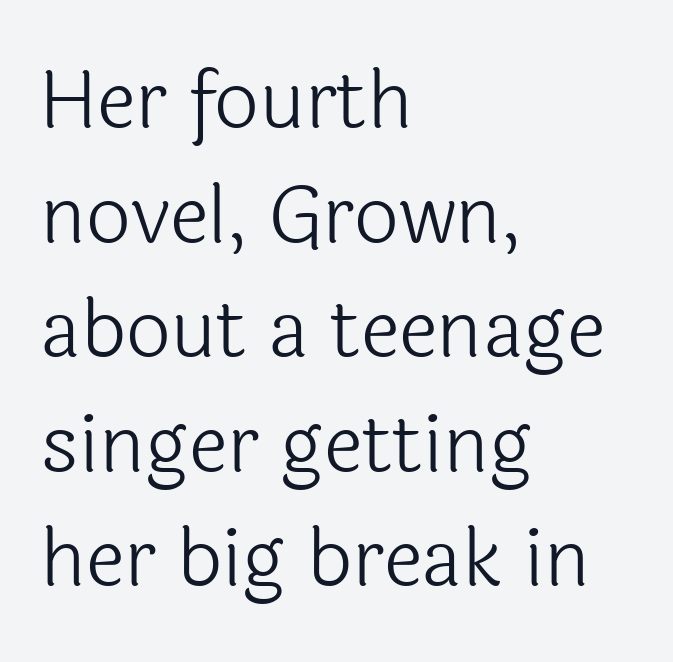
The image shows 79 px light sans-serif type, upright; set left-aligned, normal line spacing (1.45x), normal letter spacing, not underlined; a medium x-height.
